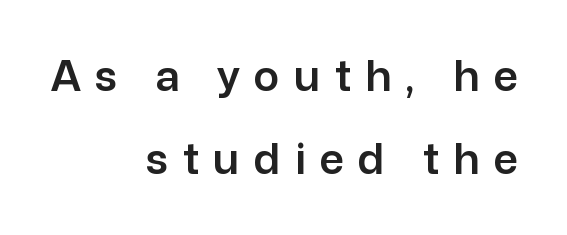
What's the leading like? Stretched, with rows far apart. Looks like regular typesetting: each glyph gets only the width it needs. The glyphs are unaccompanied by any horizontal stroke below them. Students, note that the glyphs here are deliberately spaced far apart.
